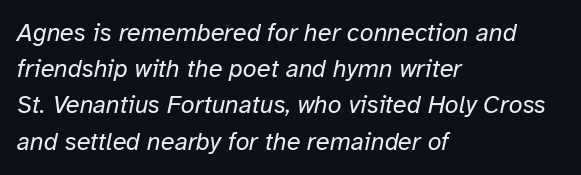
The image shows 25 px text type, italic (leaning right); set left-aligned, normal line spacing (1.45x), normal letter spacing, not underlined.
